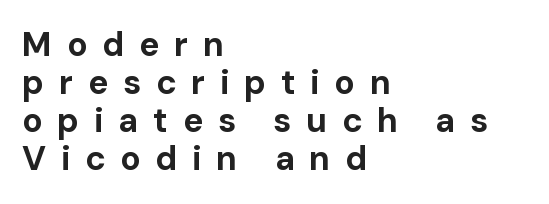
Strokes here are thick enough to call this a true bold. Visually the block forms a straight wall on the left and a jagged coastline on the right. This sample trades vertical openness for compactness between lines. Inter-character spacing is expanded well beyond the font's built-in metrics. Font category for this specimen: sans-serif.
